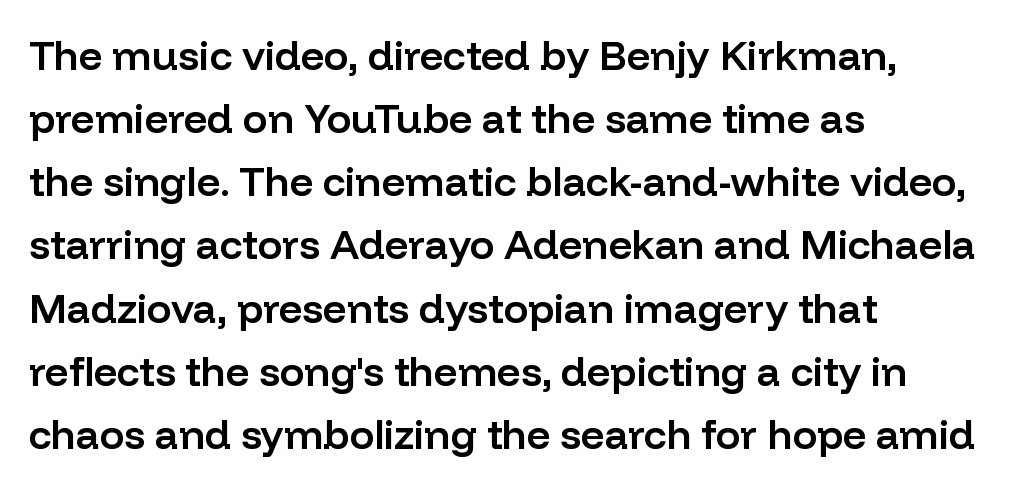
Does the lettering tilt? It doesn't — this is upright. Check under the words: just untouched page. Look at the stroke-to-counter ratio: somewhat heavy, a semibold. This sample has the flowing, uneven cadence of proportional lettering. In CSS terms this would be text-align: left. Short note: letters normally spaced.
